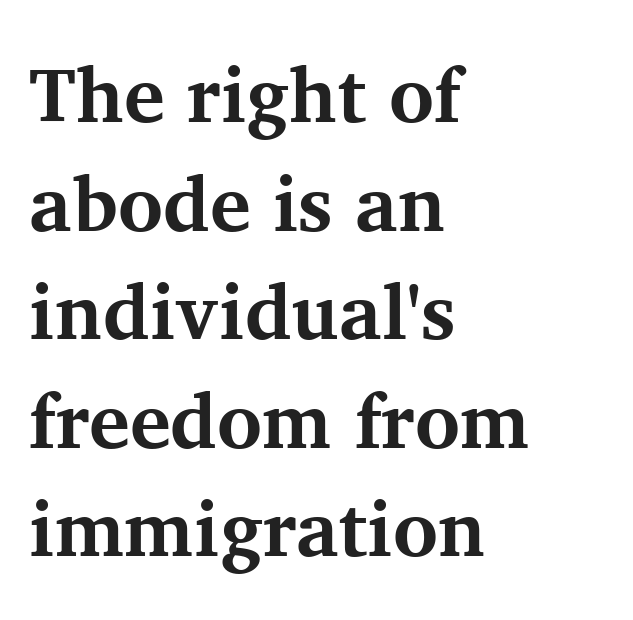
The image shows 77 px bold serif type, upright; set left-aligned, normal line spacing (1.41x), normal letter spacing, not underlined; medium stroke contrast and a medium x-height.
